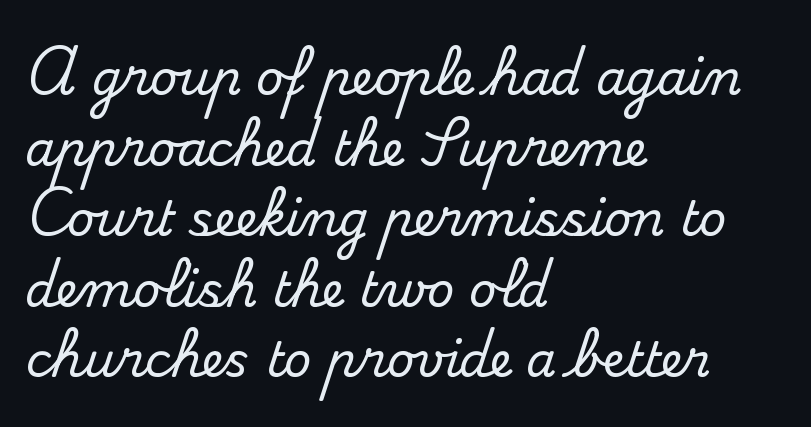
Looks like regular typesetting: each glyph gets only the width it needs. The lines sit at an ordinary, default distance from one another. The ragged edge is on the right, which tells us the setting is flush left.
